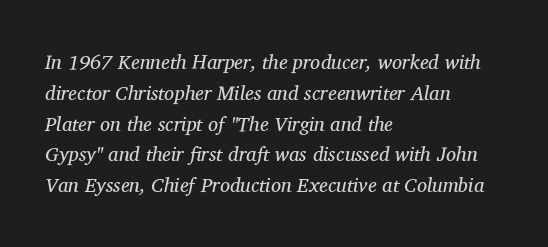
The block of text has a typical density, with ordinary space between rows. The letterforms sit at book weight or below. Glyph-to-glyph distance matches everyday printed text. There's an unmistakable incline to the writing here.
